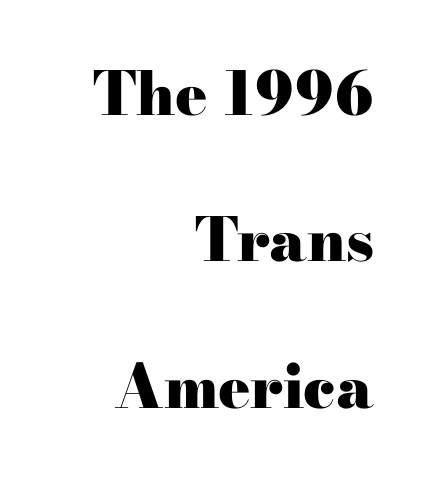
Notice the wide empty band between every row — that's loose leading. Bare-footed words on every line. Is the type bold? Yes — the strokes are clearly thick and heavy. Does the type have serifs? Yes, each stem ends in a small foot. Characters follow at the spacing the type designer built in.
